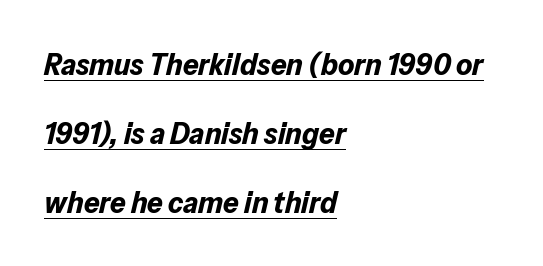
{"italic": "yes", "lean": "right", "slant_degrees": 13, "bold": "yes", "weight": "bold", "width": "normal", "stroke_contrast": "low", "x_height": "medium", "monospaced": "no", "underline": "yes", "align": "left", "line_spacing": "loose", "line_spacing_ratio": 2.23, "letter_spacing": "normal", "letter_spacing_em": 0.0, "glyph_px": 31}
